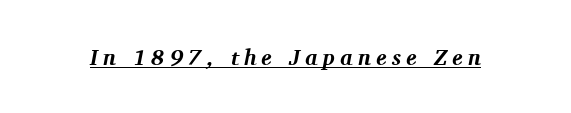
The image shows 22 px bold type, italic (leaning right); set unusually wide letter spacing (+0.24 em), underlined.
